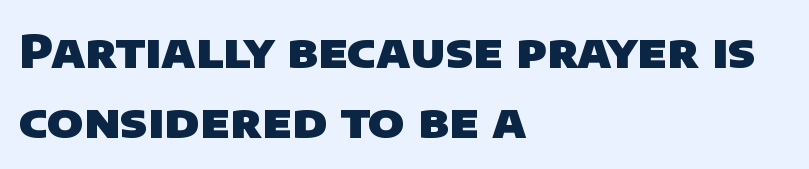
The image shows 47 px heavy sans-serif type; set left-aligned, normal line spacing (1.5x), normal letter spacing, not underlined; low stroke contrast and a large x-height.
